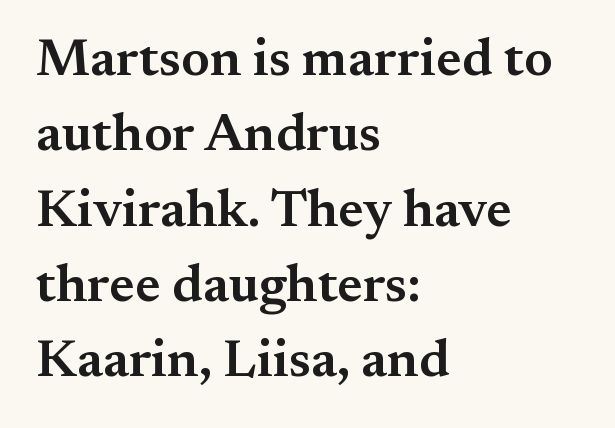
Q: Is the text bold? A: Semi-bold.
Q: Is the text italic (slanted)? A: No, it is upright.
Q: Is the typeface a serif or a sans-serif typeface? A: Serif.
Q: Is the text underlined? A: No.
Q: How is the paragraph aligned? A: Left-aligned.
Q: Is the spacing between letters normal or unusually wide? A: Normal.
Q: Is the spacing between lines tight, normal or loose? A: Normal.
Q: Width (condensed, normal, or wide)? A: Normal.
Q: Stroke contrast? A: Medium.
Q: x-height? A: Small.
Q: Monospaced? A: No.
